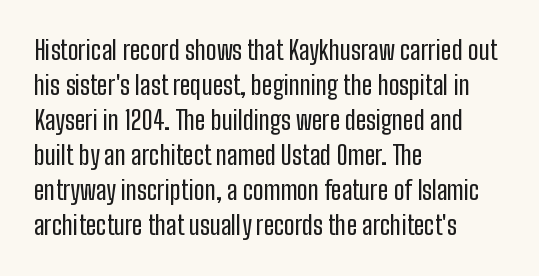
Q: Is the text italic (slanted)? A: No, it is upright.
Q: Is the text underlined? A: No.
Q: How is the paragraph aligned? A: Left-aligned.
Q: Is the spacing between letters normal or unusually wide? A: Normal.
Q: Is the spacing between lines tight, normal or loose? A: Normal.
